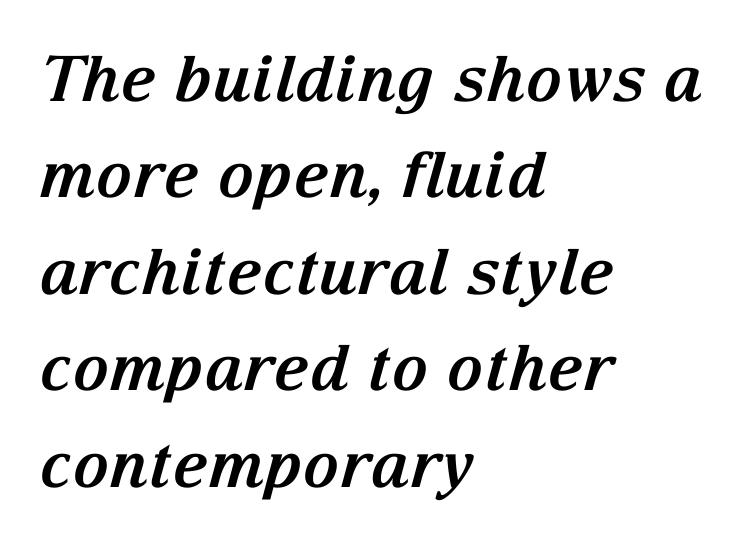
{"serif": "yes", "italic": "yes", "lean": "right", "slant_degrees": 15, "bold": "yes", "weight": "bold", "width": "normal", "stroke_contrast": "medium", "x_height": "medium", "monospaced": "no", "underline": "no", "align": "left", "line_spacing": "normal", "line_spacing_ratio": 1.53, "letter_spacing": "normal", "letter_spacing_em": 0.0, "glyph_px": 63}
